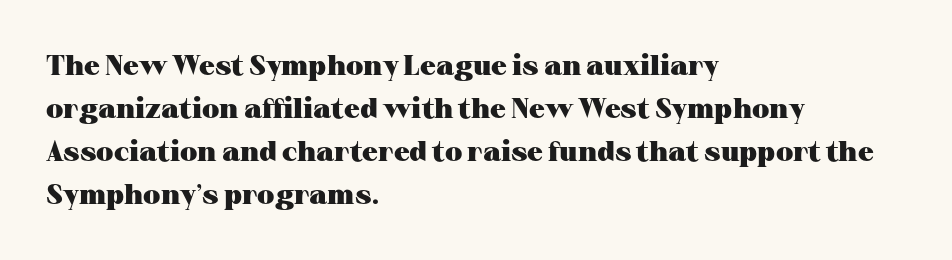
How are the letters spaced? Ordinarily, with no added tracking. The zone under the glyphs is completely vacant. Successive baselines arrive at the customary interval. Here the designer chose a conventional face with non-uniform glyph widths.
